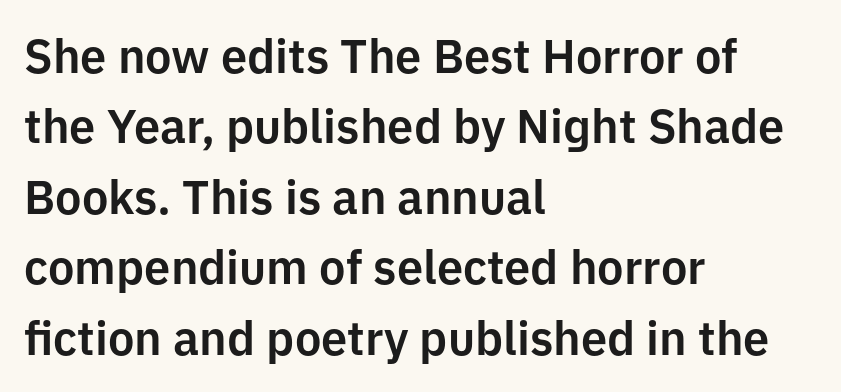
Q: Is the text italic (slanted)? A: No, it is upright.
Q: Is the typeface a serif or a sans-serif typeface? A: Sans-serif.
Q: Is the text underlined? A: No.
Q: How is the paragraph aligned? A: Left-aligned.
Q: Is the spacing between letters normal or unusually wide? A: Normal.
Q: Is the spacing between lines tight, normal or loose? A: Normal.
Q: Width (condensed, normal, or wide)? A: Normal.
Q: Stroke contrast? A: Low.
Q: x-height? A: Medium.
Q: Monospaced? A: No.
